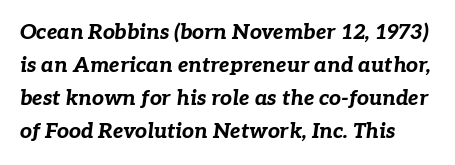
Q: Is the text bold? A: Yes.
Q: Is the text italic (slanted)? A: Yes, it leans right by about 7 degrees.
Q: Is the text underlined? A: No.
Q: Is the spacing between letters normal or unusually wide? A: Normal.
Q: Is the spacing between lines tight, normal or loose? A: Normal.
